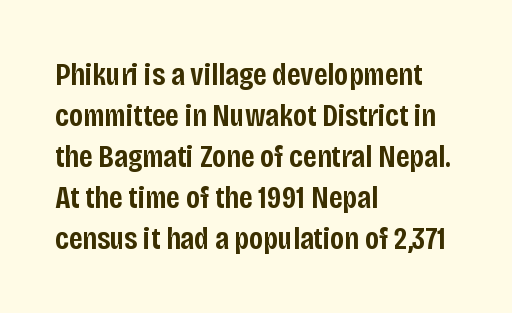
Q: Is the text bold? A: Semi-bold.
Q: Is the text italic (slanted)? A: No, it is upright.
Q: Is the typeface a serif or a sans-serif typeface? A: Sans-serif.
Q: Is the text underlined? A: No.
Q: How is the paragraph aligned? A: Left-aligned.
Q: Is the spacing between letters normal or unusually wide? A: Normal.
Q: Is the spacing between lines tight, normal or loose? A: Normal.
Q: Width (condensed, normal, or wide)? A: Condensed.
Q: Stroke contrast? A: Low.
Q: x-height? A: Large.
Q: Monospaced? A: No.
